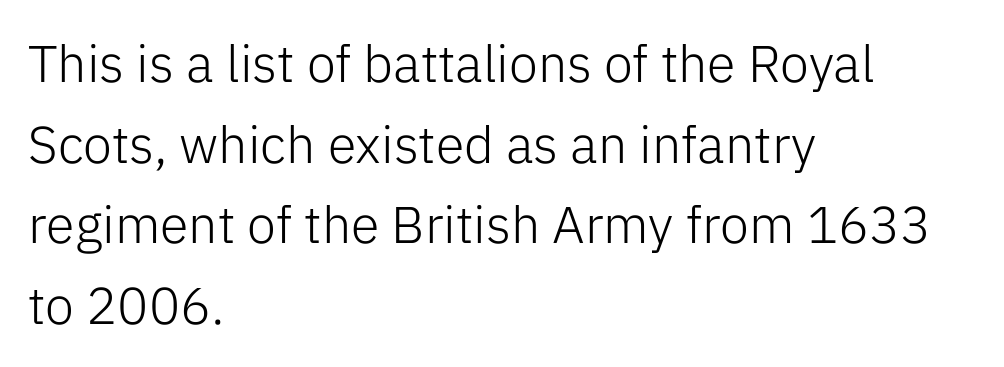
The image shows 52 px light sans-serif type, upright; set left-aligned, normal line spacing (1.55x), normal letter spacing, not underlined; low stroke contrast and a medium x-height.
